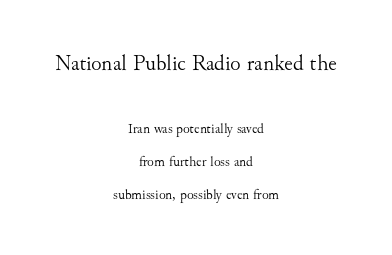
This rendering leaves character spacing at its baseline value. In CSS terms this would be text-align: center. Italic? Not at all — the glyphs are vertical. The typesetting does not lean heavy: it is not bold.
